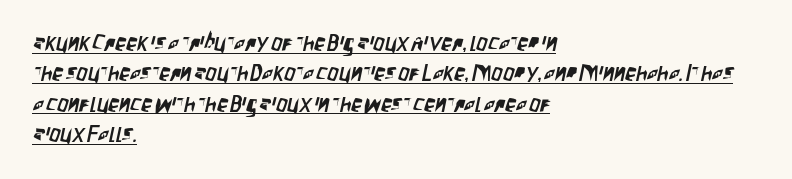
{"underline": "yes", "align": "left", "line_spacing": "normal", "line_spacing_ratio": 1.38, "letter_spacing": "normal", "letter_spacing_em": 0.0, "glyph_px": 22}
